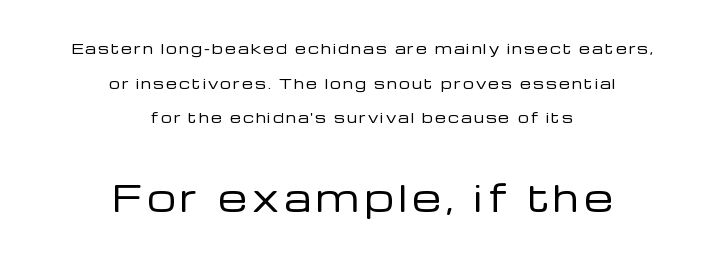
Think of a printed novel: that variable character pitch is what you see here. Size contrast runs from small at the top to large at the bottom. Horizontal alignment here is central, giving a formal, balanced look. No word sits above an underline.
